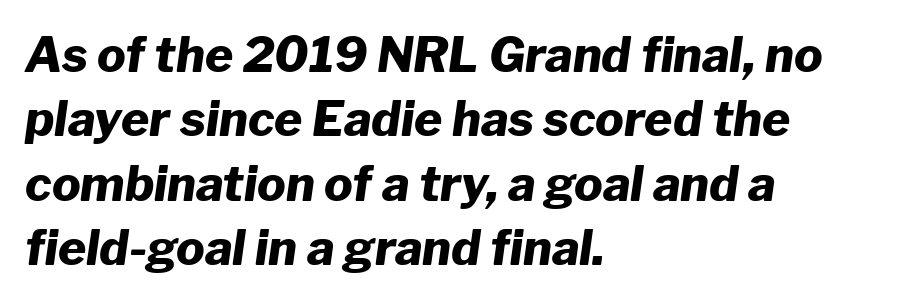
Q: Is the text bold? A: Yes.
Q: Is the text italic (slanted)? A: Yes, it leans right by about 8 degrees.
Q: Is the text underlined? A: No.
Q: How is the paragraph aligned? A: Left-aligned.
Q: Is the spacing between letters normal or unusually wide? A: Normal.
Q: Is the spacing between lines tight, normal or loose? A: Normal.
Q: Width (condensed, normal, or wide)? A: Normal.
Q: Stroke contrast? A: Low.
Q: x-height? A: Medium.
Q: Monospaced? A: No.
